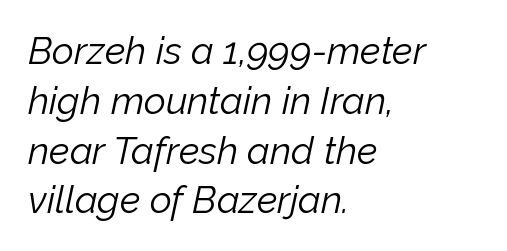
Q: Is the text bold? A: No.
Q: Is the text italic (slanted)? A: Yes, it leans right by about 12 degrees.
Q: Is the text underlined? A: No.
Q: How is the paragraph aligned? A: Left-aligned.
Q: Is the spacing between letters normal or unusually wide? A: Normal.
Q: Is the spacing between lines tight, normal or loose? A: Normal.
Q: Width (condensed, normal, or wide)? A: Normal.
Q: Stroke contrast? A: Low.
Q: x-height? A: Medium.
Q: Monospaced? A: No.
